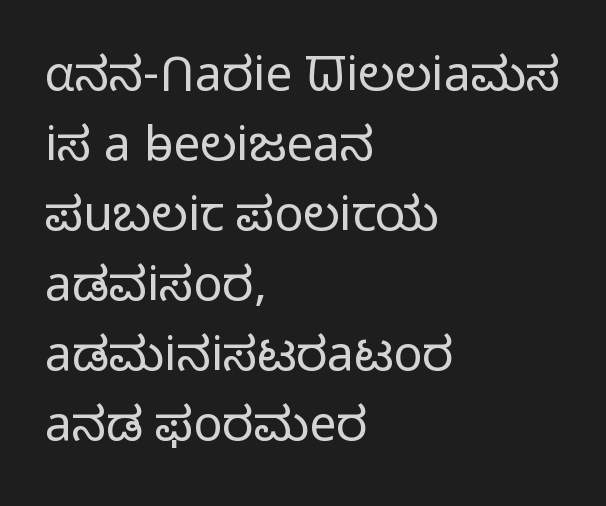
{"serif": "no", "italic": "no", "bold": "no", "weight": "light", "width": "normal", "stroke_contrast": "low", "x_height": "medium", "monospaced": "no", "underline": "no", "align": "left", "line_spacing": "normal", "line_spacing_ratio": 1.46, "letter_spacing": "normal", "letter_spacing_em": 0.0, "glyph_px": 48}
